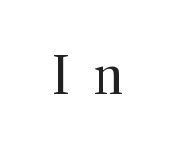
Q: Is the text bold? A: No.
Q: Is the text italic (slanted)? A: No, it is upright.
Q: Is the typeface a serif or a sans-serif typeface? A: Serif.
Q: Is the text underlined? A: No.
Q: Is the spacing between letters normal or unusually wide? A: Unusually wide.
Q: Width (condensed, normal, or wide)? A: Normal.
Q: x-height? A: Medium.
Q: Monospaced? A: No.
